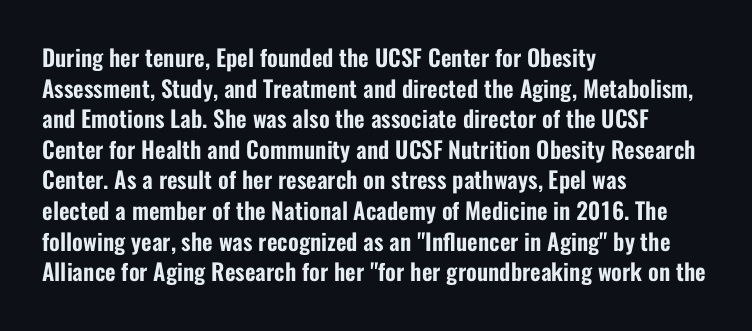
A typesetter would call this leading conventional body-copy spacing. No italicization has been applied; the sample stays upright. Tracking value appears to be zero — textbook default spacing. Short and long lines alike share a common starting point at left. Decoration check: the copy has no underline.
